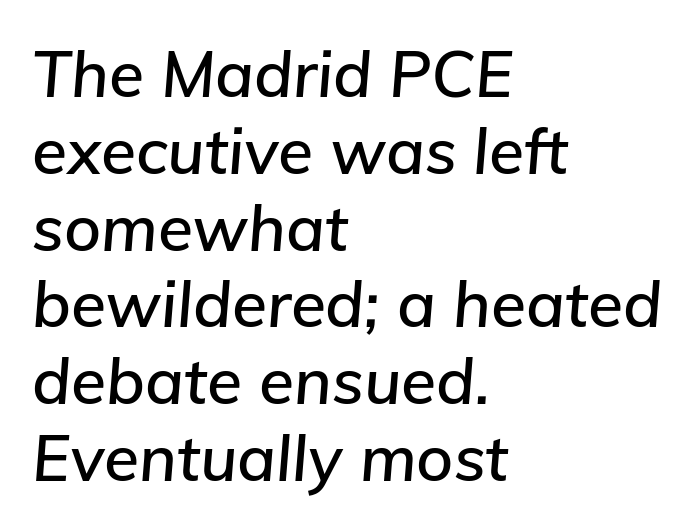
The image shows 64 px text type, italic (leaning right); set left-aligned, line spacing 1.2x, normal letter spacing, not underlined; low stroke contrast and a medium x-height.
